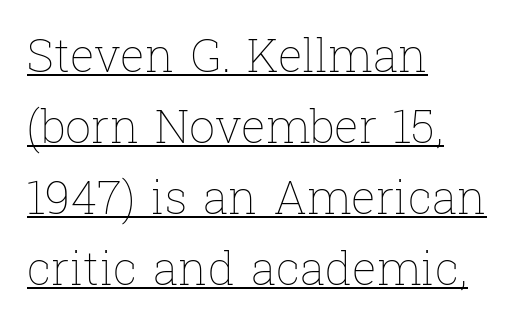
{"italic": "no", "bold": "no", "weight": "thin", "width": "normal", "stroke_contrast": "low", "x_height": "medium", "monospaced": "no", "underline": "yes", "align": "left", "line_spacing": "normal", "line_spacing_ratio": 1.54, "letter_spacing": "normal", "letter_spacing_em": 0.0, "glyph_px": 46}
